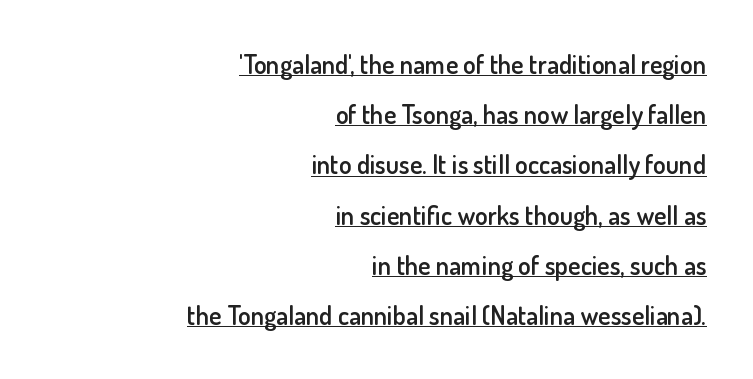
{"italic": "no", "bold": "semi", "underline": "yes", "align": "right", "line_spacing": "loose", "line_spacing_ratio": 1.93, "letter_spacing": "normal", "letter_spacing_em": 0.0, "glyph_px": 26}
